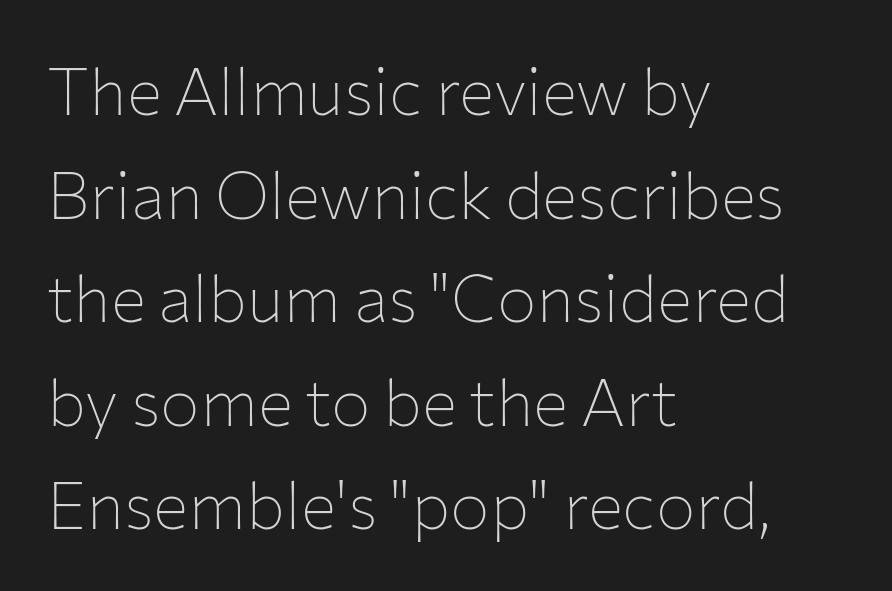
Note the varied advance widths — an 'i' is clearly narrower than an 'm'. The text was rendered using a sans face with plain stroke endings. Do the letters lean? They stand straight. The font sits on the lighter half of the weight spectrum, regular included. Rule under the text: the space is simply empty. In terms of letterspacing, this is plain default setting.
